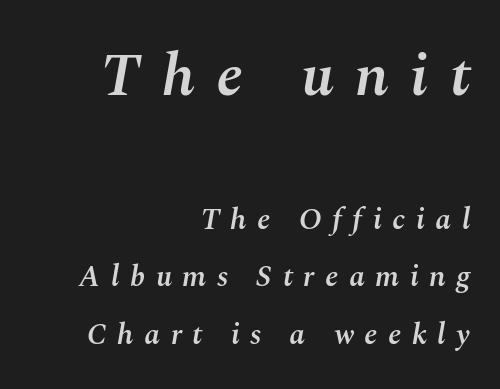
You get the large type first, then a drop to smaller type. The strip under each line holds only bare page. If you drew a line through each stem, it would be angled. The setting favours the right margin, as signatures and pull-quotes sometimes do. This rendering widens character spacing well past its baseline value.
